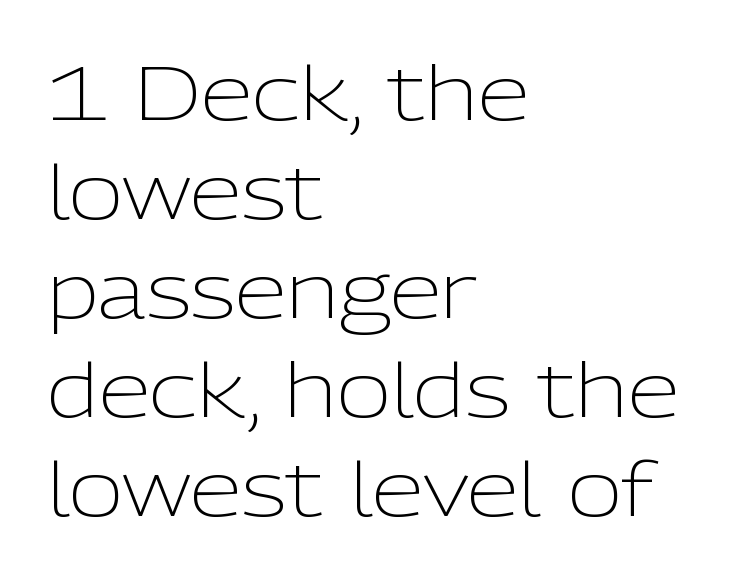
This sample keeps an unexceptional amount of space between lines. Every stem runs plumb, perpendicular to the baseline. In CSS terms this would be text-align: left. A typesetter would call this proportional, since set widths differ per character. Tracking here is standard; glyphs follow each other at the usual distance. This rendering features lettering with no underline.
